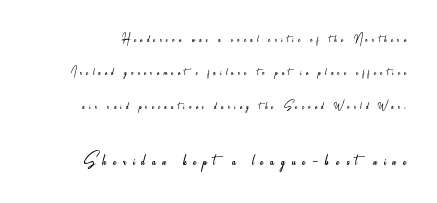
One glance says open: line gaps are wider than usual. Descenders hang freely into open space. Is the stroke heavy? The answer is a plain regular-or-lighter. Note: smaller setting up top, larger setting below.
